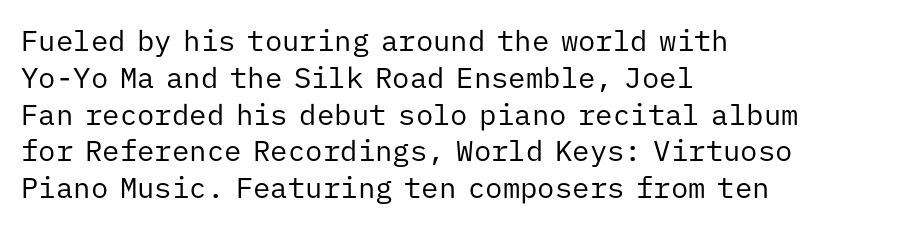
The image shows 29 px regular-weight sans-serif type, upright, monospaced; set left-aligned, normal line spacing (1.27x), normal letter spacing, not underlined; low stroke contrast and a medium x-height.
